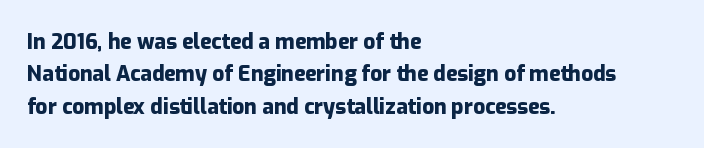
{"italic": "no", "bold": "yes", "underline": "no", "align": "left", "line_spacing": "normal", "line_spacing_ratio": 1.54, "letter_spacing": "normal", "letter_spacing_em": 0.0, "glyph_px": 21}
